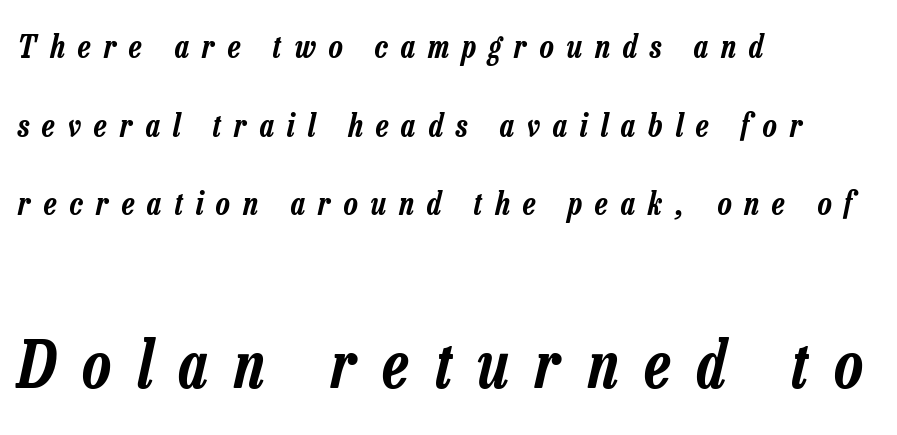
{"italic": "yes", "lean": "right", "slant_degrees": 13, "width": "condensed", "stroke_contrast": "low", "x_height": "medium", "monospaced": "no", "underline": "no", "align": "left", "line_spacing": "loose", "line_spacing_ratio": 2.46, "letter_spacing": "wide", "letter_spacing_em": 0.41, "larger_block": "second", "size_ratio": 2.03, "glyph_px": 65}
